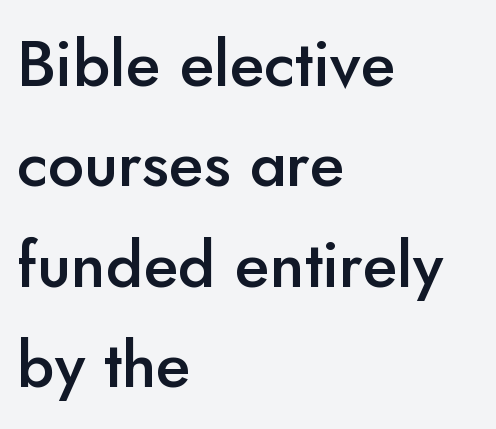
{"serif": "no", "italic": "no", "bold": "semi", "weight": "semibold", "width": "normal", "stroke_contrast": "low", "x_height": "small", "monospaced": "no", "underline": "no", "align": "left", "line_spacing": "normal", "line_spacing_ratio": 1.57, "letter_spacing": "normal", "letter_spacing_em": 0.0, "glyph_px": 64}
